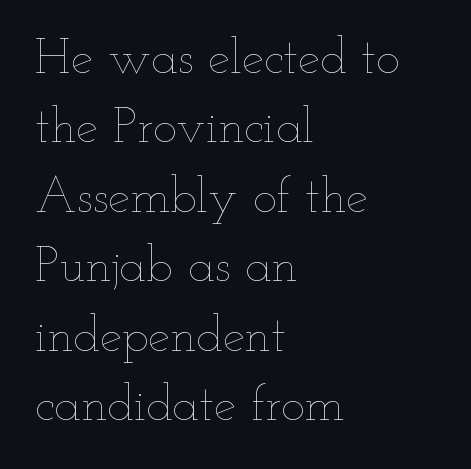
Q: Is the text bold? A: No.
Q: Is the text italic (slanted)? A: No, it is upright.
Q: Is the text underlined? A: No.
Q: How is the paragraph aligned? A: Left-aligned.
Q: Is the spacing between letters normal or unusually wide? A: Normal.
Q: Is the spacing between lines tight, normal or loose? A: Normal.
Q: Width (condensed, normal, or wide)? A: Wide.
Q: Stroke contrast? A: Low.
Q: x-height? A: Small.
Q: Monospaced? A: No.
